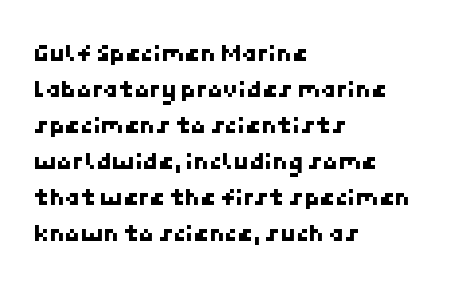
Q: Is the text underlined? A: No.
Q: How is the paragraph aligned? A: Left-aligned.
Q: Is the spacing between letters normal or unusually wide? A: Normal.
Q: Is the spacing between lines tight, normal or loose? A: Normal.
